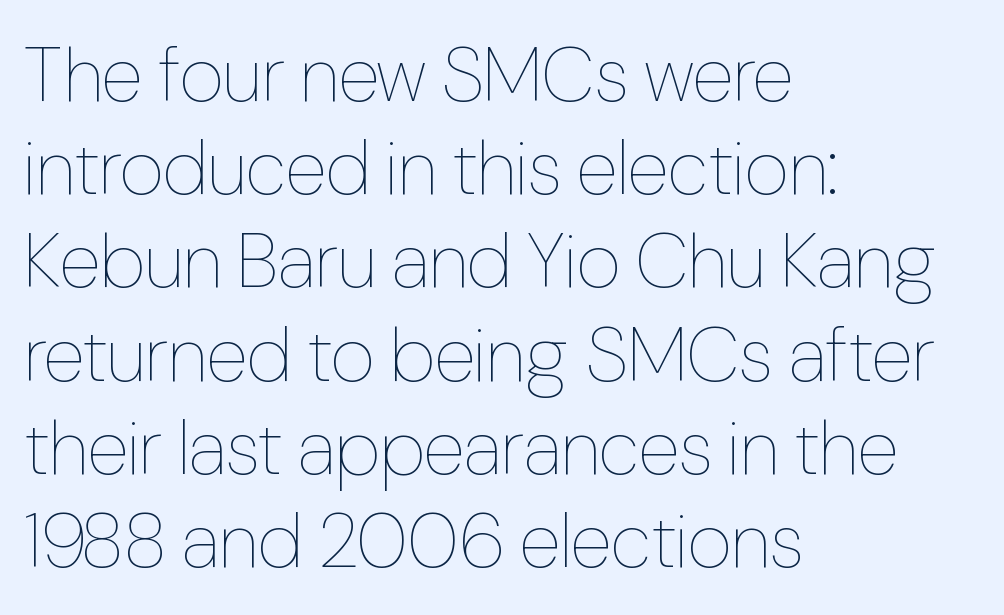
The image shows 77 px thin, condensed type, upright; set left-aligned, line spacing 1.21x, normal letter spacing, not underlined; low stroke contrast and a medium x-height.
